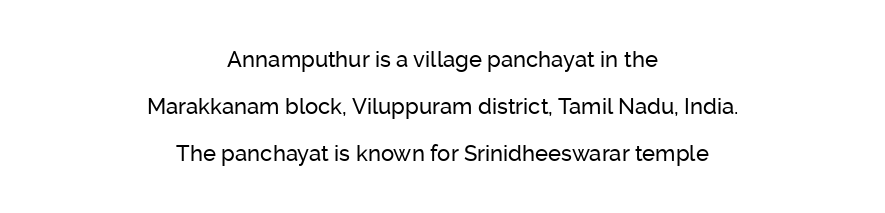
The image shows 22 px text type, upright; set centered, loose line spacing (2.13x), normal letter spacing, not underlined.
